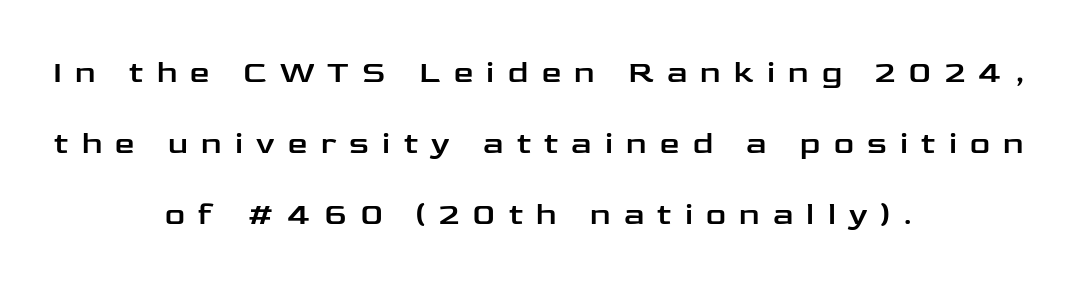
{"serif": "no", "italic": "no", "width": "wide", "stroke_contrast": "low", "x_height": "medium", "monospaced": "no", "underline": "no", "align": "center", "line_spacing": "loose", "line_spacing_ratio": 2.29, "letter_spacing": "wide", "letter_spacing_em": 0.43, "glyph_px": 31}
